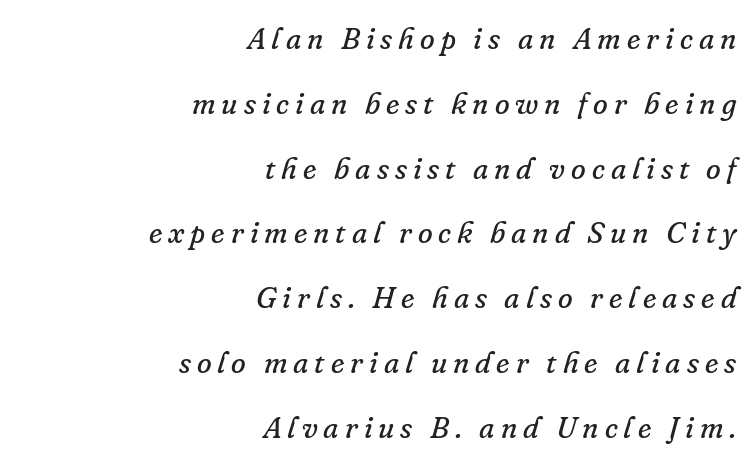
Words appear elongated and porous because spacing is wide. Each stroke keeps to a modest, everyday thickness or less. Short and long lines alike share a common ending point at right. The letters carry serifs — small finishing strokes at the ends of their stems. The letters advance in unequal steps, a hallmark of proportional type. Students, observe: this is what heavily led, spacious text looks like.
